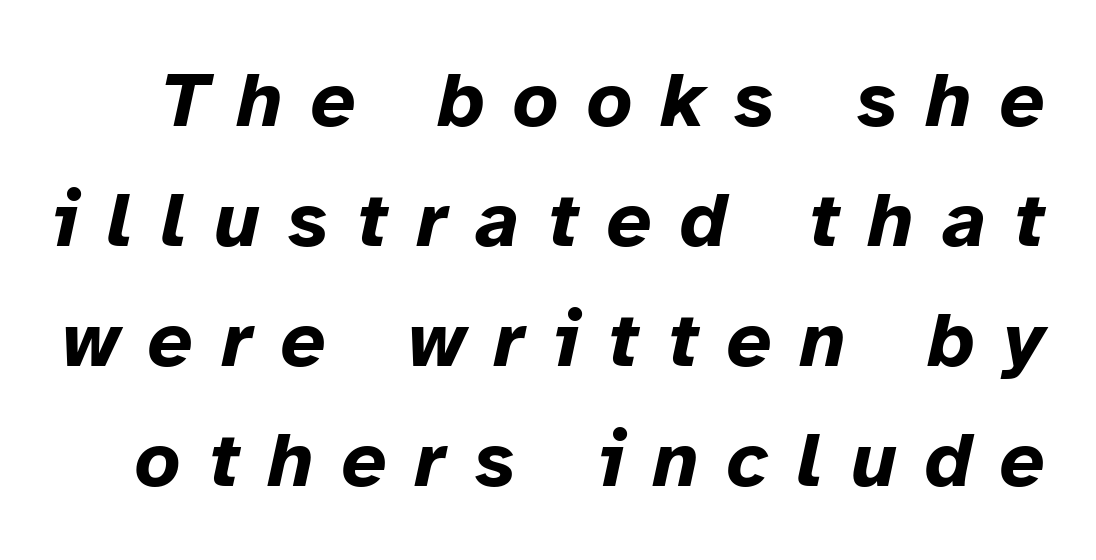
Q: Is the text bold? A: Yes.
Q: Is the text italic (slanted)? A: Yes, it leans right by about 12 degrees.
Q: Is the text underlined? A: No.
Q: Is the spacing between letters normal or unusually wide? A: Unusually wide.
Q: Is the spacing between lines tight, normal or loose? A: Normal.
Q: Width (condensed, normal, or wide)? A: Normal.
Q: Stroke contrast? A: Low.
Q: x-height? A: Medium.
Q: Monospaced? A: No.
